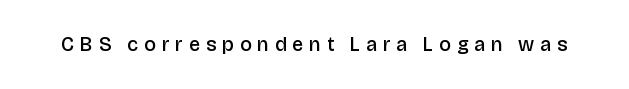
Do the letters lean? They stand straight. Bare-footed words on every line. The letters are semibold — heavier than regular but short of a full bold. The line texture is sparse and dotted thanks to wide tracking.
